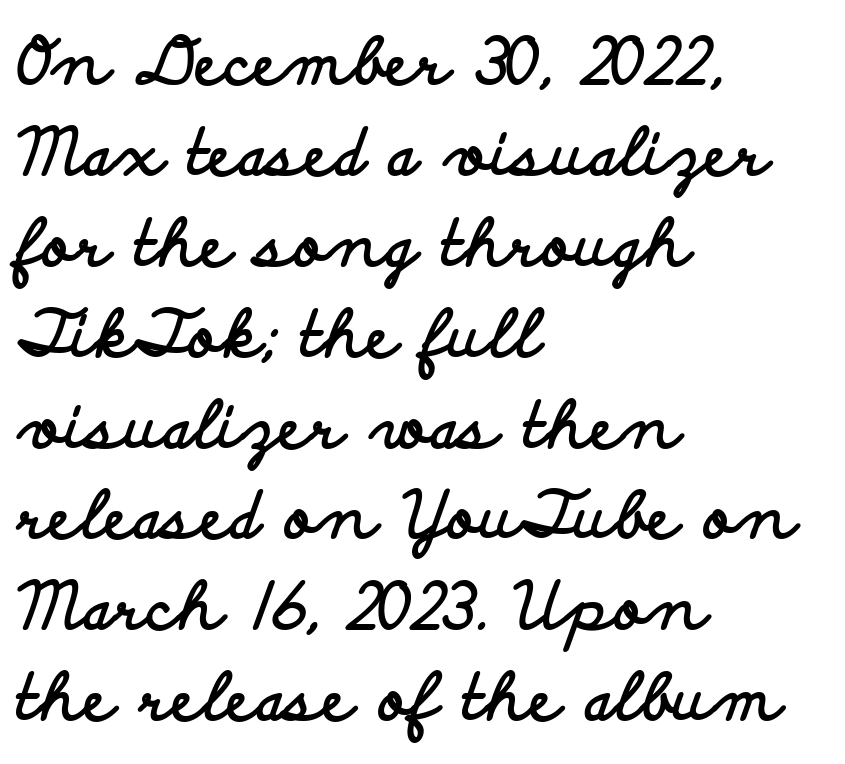
The image shows 64 px bold, wide sans-serif type; set left-aligned, normal line spacing (1.42x), normal letter spacing, not underlined; low stroke contrast and a small x-height.
